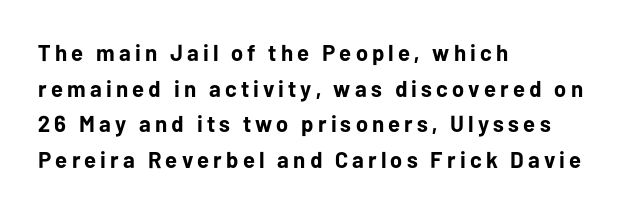
Q: Is the text bold? A: Yes.
Q: Is the text italic (slanted)? A: No, it is upright.
Q: Is the text underlined? A: No.
Q: How is the paragraph aligned? A: Left-aligned.
Q: Is the spacing between lines tight, normal or loose? A: Normal.
